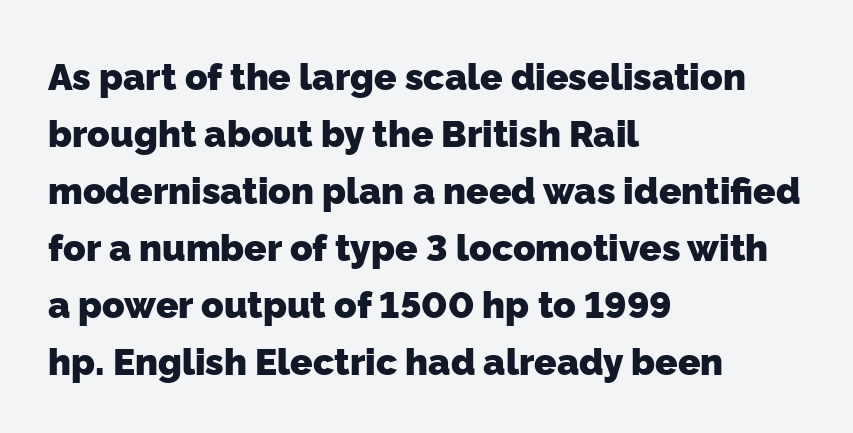
Q: Is the text bold? A: Yes.
Q: Is the typeface a serif or a sans-serif typeface? A: Sans-serif.
Q: Is the text underlined? A: No.
Q: How is the paragraph aligned? A: Left-aligned.
Q: Is the spacing between letters normal or unusually wide? A: Normal.
Q: Is the spacing between lines tight, normal or loose? A: Normal.
Q: Width (condensed, normal, or wide)? A: Normal.
Q: Stroke contrast? A: Low.
Q: x-height? A: Medium.
Q: Monospaced? A: No.
